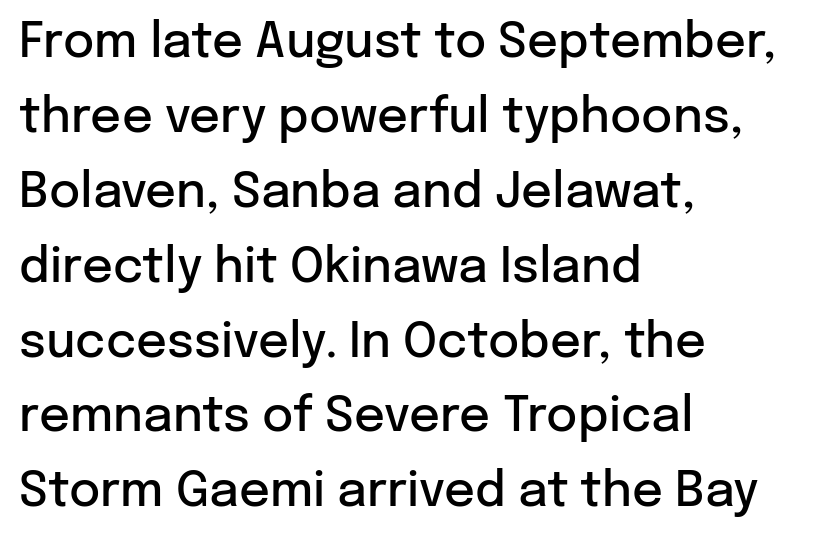
{"serif": "no", "italic": "no", "bold": "semi", "weight": "semibold", "width": "normal", "stroke_contrast": "low", "x_height": "medium", "monospaced": "no", "underline": "no", "align": "left", "line_spacing": "normal", "line_spacing_ratio": 1.56, "letter_spacing": "normal", "letter_spacing_em": 0.0, "glyph_px": 48}
